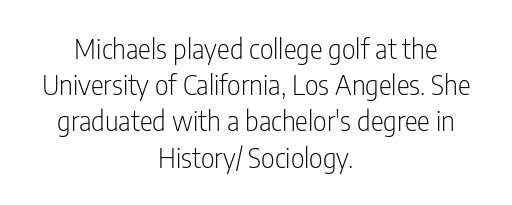
Posture: upright roman. Plain, unruled lines of type. The characters are drawn with everyday or finer stroke widths. What stands out about the letter spacing? Nothing — it is the standard amount.
